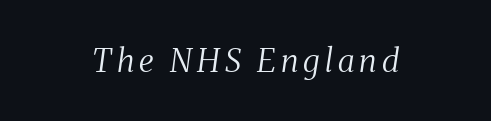
Q: Is the text bold? A: No.
Q: Is the text italic (slanted)? A: Yes, it leans right by about 8 degrees.
Q: Is the typeface a serif or a sans-serif typeface? A: Serif.
Q: Is the text underlined? A: No.
Q: How is the paragraph aligned? A: Centered.
Q: Width (condensed, normal, or wide)? A: Condensed.
Q: Stroke contrast? A: Medium.
Q: x-height? A: Medium.
Q: Monospaced? A: No.
